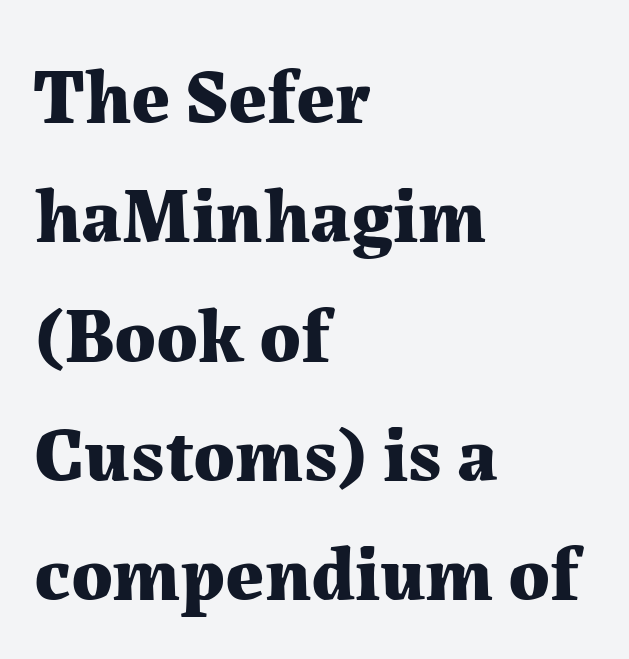
The image shows 77 px bold serif type, upright; set left-aligned, normal line spacing (1.55x), normal letter spacing, not underlined; medium stroke contrast and a medium x-height.
